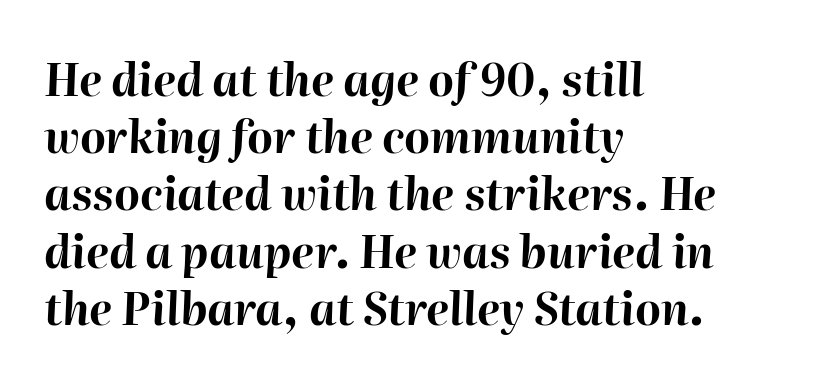
{"italic": "yes", "lean": "right", "slant_degrees": 2, "bold": "yes", "weight": "bold", "width": "normal", "stroke_contrast": "high", "x_height": "medium", "monospaced": "no", "underline": "no", "align": "left", "line_spacing": "normal", "line_spacing_ratio": 1.3, "letter_spacing": "normal", "letter_spacing_em": 0.0, "glyph_px": 44}
